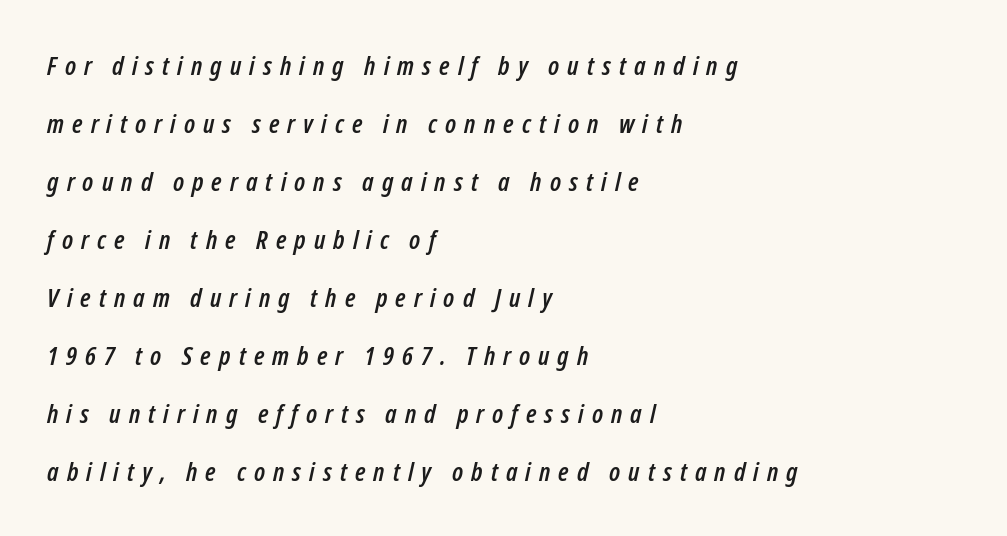
{"italic": "yes", "lean": "right", "slant_degrees": 12, "underline": "no", "align": "left", "line_spacing": "loose", "line_spacing_ratio": 2.23, "letter_spacing": "wide", "letter_spacing_em": 0.31, "glyph_px": 26}
